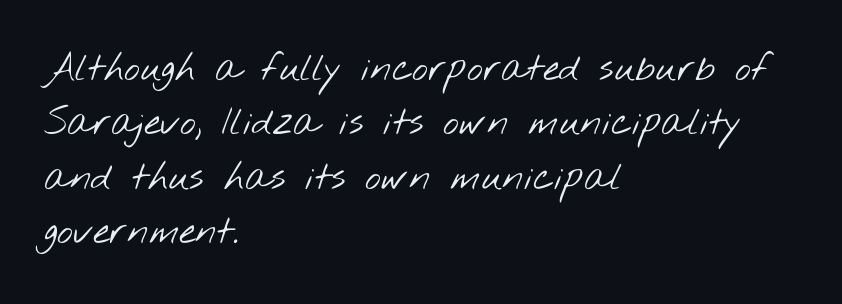
The type is set solid horizontally, with unmodified tracking. A clean baseline with only descenders dipping below it. These lines are composed in type without serifs. Character widths vary here, with narrow letters taking less room than wide ones. Weight: not bold — regular or lighter.
